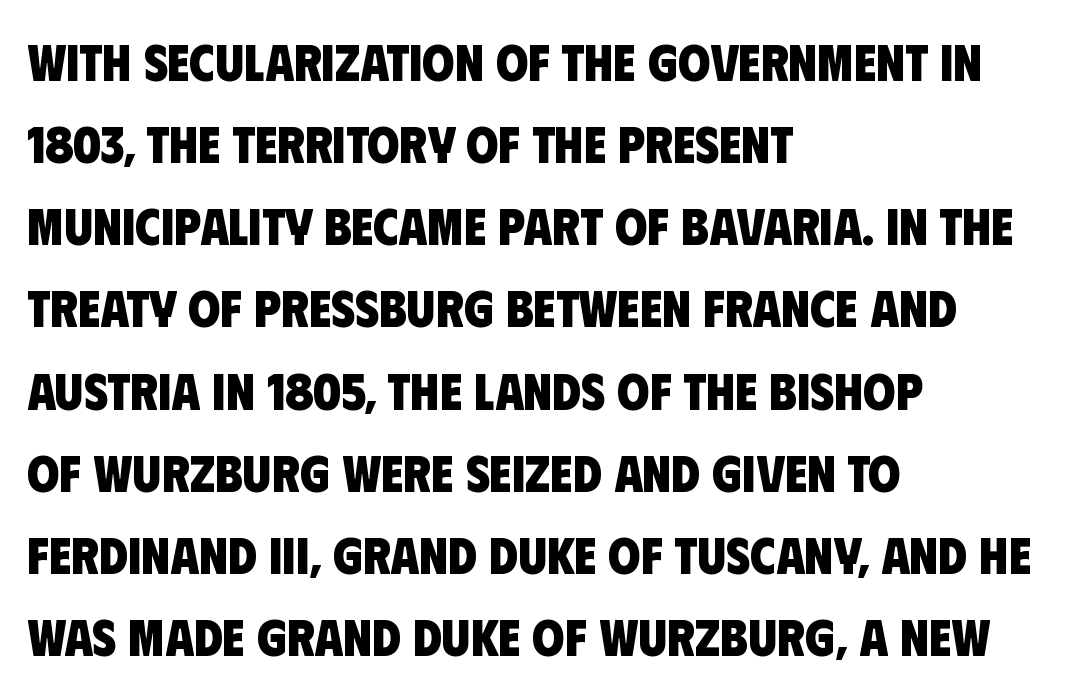
{"serif": "no", "bold": "yes", "weight": "heavy", "width": "condensed", "stroke_contrast": "low", "x_height": "large", "monospaced": "no", "underline": "no", "align": "left", "line_spacing": "normal", "line_spacing_ratio": 1.58, "letter_spacing": "normal", "letter_spacing_em": 0.0, "glyph_px": 52}
